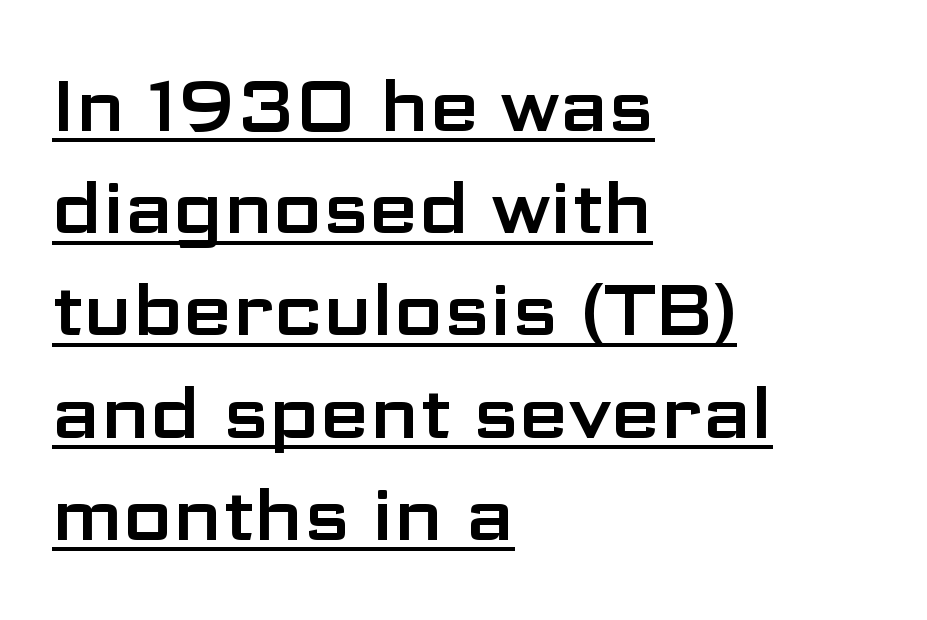
The image shows 72 px wide sans-serif type, upright; set left-aligned, normal line spacing (1.42x), normal letter spacing, underlined; low stroke contrast and a medium x-height.
